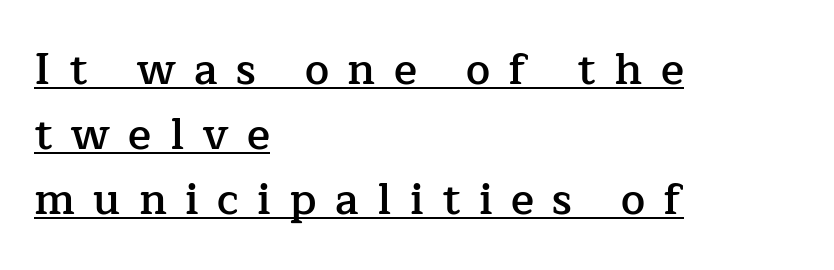
Note the varied advance widths — an 'i' is clearly narrower than an 'm'. Glance below the letters and you will spot a drawn line. Caption: expanded tracking, letters set apart. Line beginnings align vertically; line endings do not. Every character sits straight up, as roman type does.
